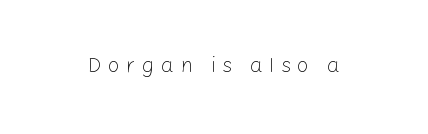
The image shows 21 px text type, upright; set unusually wide letter spacing (+0.3 em), not underlined.
